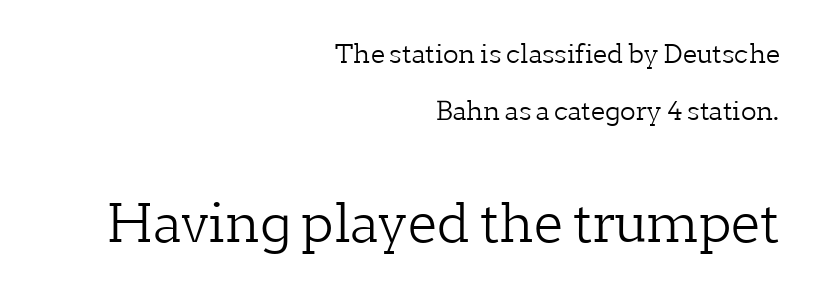
Q: Is the text bold? A: No.
Q: Is the text italic (slanted)? A: No, it is upright.
Q: Is the typeface a serif or a sans-serif typeface? A: Serif.
Q: Is the text underlined? A: No.
Q: How is the paragraph aligned? A: Right-aligned.
Q: Is the spacing between letters normal or unusually wide? A: Normal.
Q: Is the spacing between lines tight, normal or loose? A: Loose.
Q: Which block of text is set in a larger size, the first (top) or the second (bottom)? A: The second (bottom) one.
Q: Width (condensed, normal, or wide)? A: Normal.
Q: Stroke contrast? A: Low.
Q: x-height? A: Medium.
Q: Monospaced? A: No.
